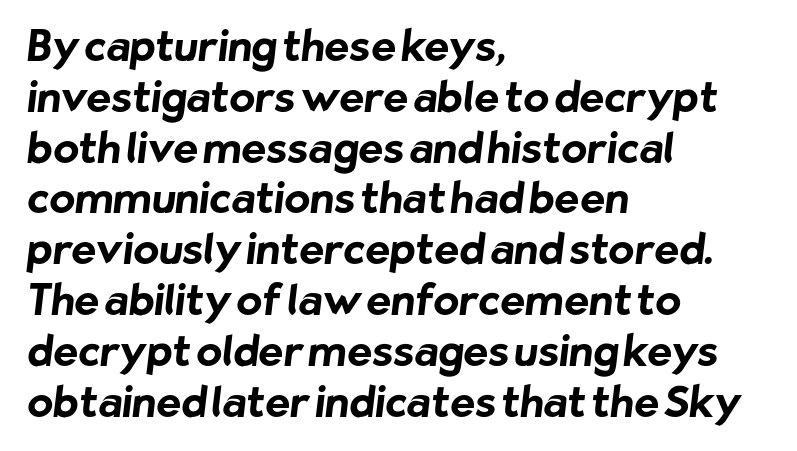
Q: Is the text bold? A: Yes.
Q: Is the typeface a serif or a sans-serif typeface? A: Sans-serif.
Q: Is the text underlined? A: No.
Q: How is the paragraph aligned? A: Left-aligned.
Q: Is the spacing between letters normal or unusually wide? A: Normal.
Q: Width (condensed, normal, or wide)? A: Normal.
Q: Stroke contrast? A: Low.
Q: x-height? A: Medium.
Q: Monospaced? A: No.
